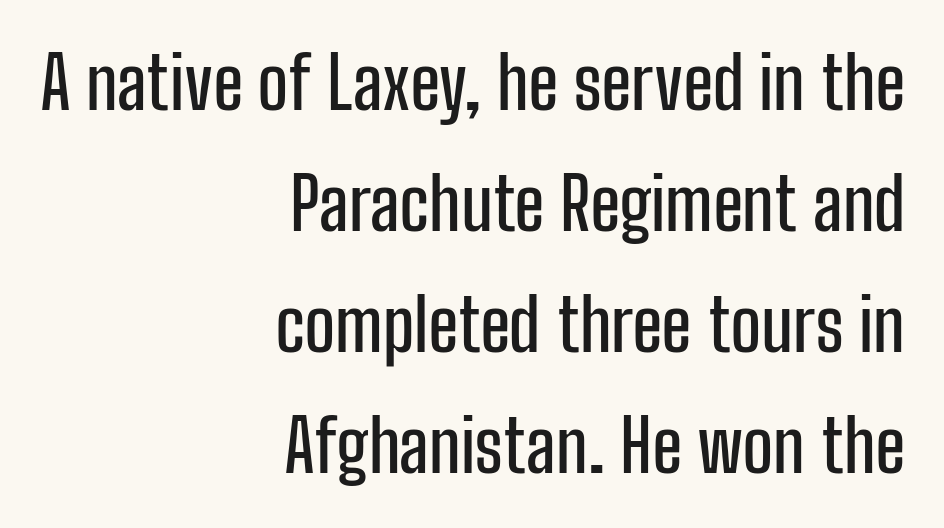
Q: Is the text italic (slanted)? A: No, it is upright.
Q: Is the typeface a serif or a sans-serif typeface? A: Sans-serif.
Q: Is the text underlined? A: No.
Q: How is the paragraph aligned? A: Right-aligned.
Q: Is the spacing between letters normal or unusually wide? A: Normal.
Q: Is the spacing between lines tight, normal or loose? A: Normal.
Q: Width (condensed, normal, or wide)? A: Condensed.
Q: Stroke contrast? A: Low.
Q: x-height? A: Medium.
Q: Monospaced? A: No.
